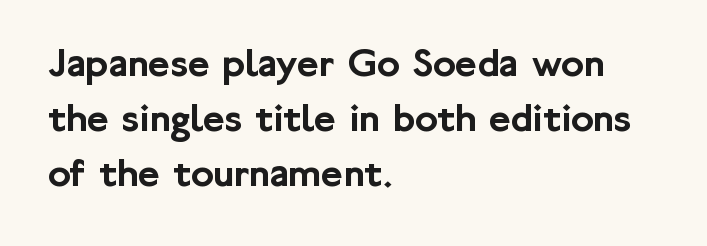
There is no visible air inserted between adjacent glyphs. Stroke terminals: plain, sans-serif. Vertically, the passage feels balanced, rows spaced as you'd expect. A typesetter would call this proportional, since set widths differ per character. The type sits square on the baseline with zero lean.
